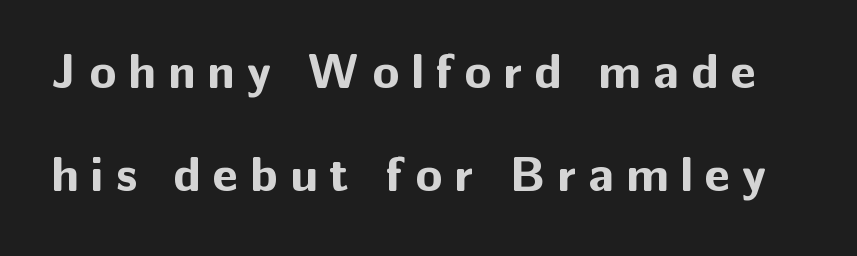
Q: Is the text bold? A: Yes.
Q: Is the text italic (slanted)? A: No, it is upright.
Q: Is the typeface a serif or a sans-serif typeface? A: Sans-serif.
Q: Is the text underlined? A: No.
Q: Is the spacing between letters normal or unusually wide? A: Unusually wide.
Q: Is the spacing between lines tight, normal or loose? A: Loose.
Q: Width (condensed, normal, or wide)? A: Normal.
Q: Stroke contrast? A: Low.
Q: x-height? A: Medium.
Q: Monospaced? A: No.
